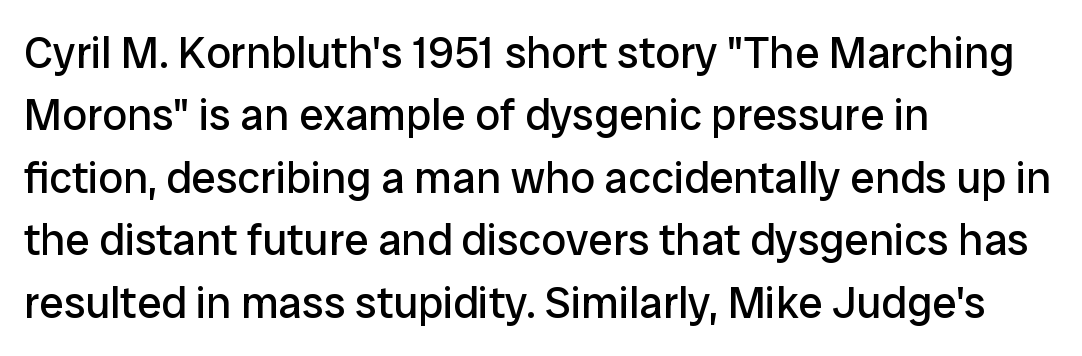
The image shows 44 px regular-weight sans-serif type, upright; set left-aligned, normal line spacing (1.42x), normal letter spacing, not underlined; low stroke contrast and a medium x-height.
